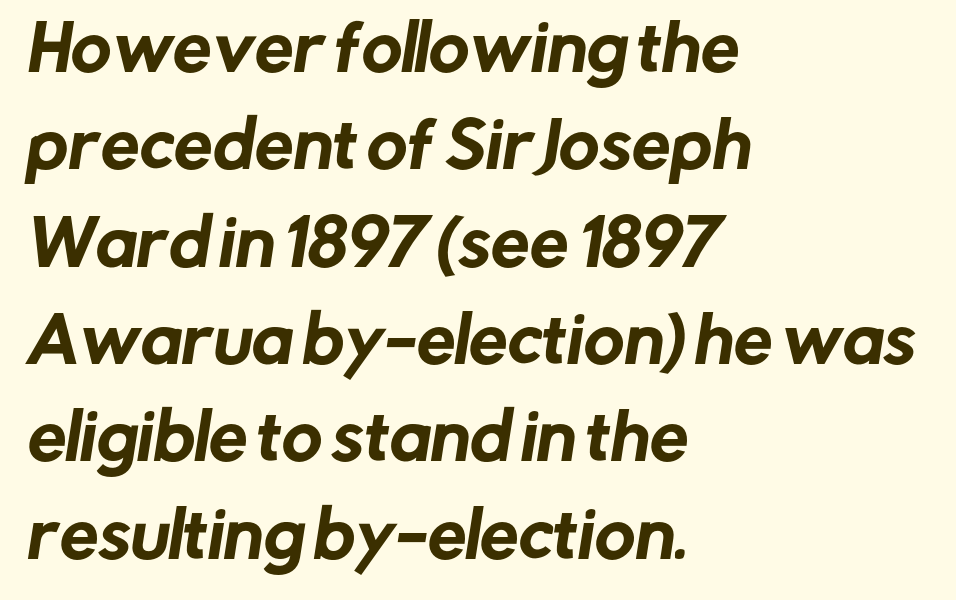
Q: Is the typeface a serif or a sans-serif typeface? A: Sans-serif.
Q: Is the text underlined? A: No.
Q: How is the paragraph aligned? A: Left-aligned.
Q: Is the spacing between letters normal or unusually wide? A: Normal.
Q: Is the spacing between lines tight, normal or loose? A: Normal.
Q: Width (condensed, normal, or wide)? A: Normal.
Q: Stroke contrast? A: Low.
Q: x-height? A: Medium.
Q: Monospaced? A: No.
